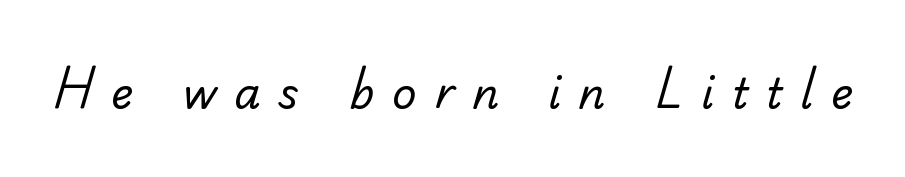
You could not count columns in this text — the font is proportionally spaced. Stroke terminals: seriffed. Nothing heavy about these letters — not bold at all. The words here are not underlined.
